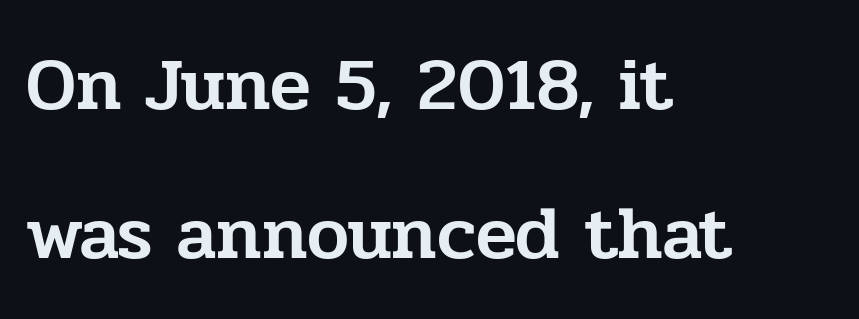
The image shows 75 px serif type, upright; set left-aligned, loose line spacing (1.99x), normal letter spacing, not underlined; low stroke contrast and a medium x-height.
